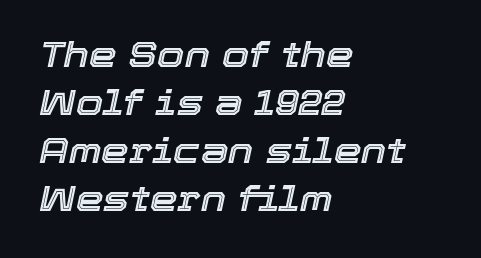
The image shows 35 px text type, italic (leaning right); set left-aligned, normal line spacing (1.37x), normal letter spacing, not underlined; a medium x-height.
